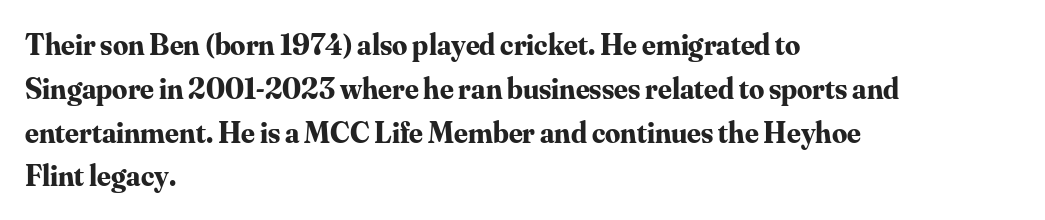
Q: Is the text bold? A: Yes.
Q: Is the text italic (slanted)? A: No, it is upright.
Q: Is the typeface a serif or a sans-serif typeface? A: Serif.
Q: Is the text underlined? A: No.
Q: How is the paragraph aligned? A: Left-aligned.
Q: Is the spacing between letters normal or unusually wide? A: Normal.
Q: Is the spacing between lines tight, normal or loose? A: Normal.
Q: Width (condensed, normal, or wide)? A: Normal.
Q: Stroke contrast? A: Medium.
Q: x-height? A: Small.
Q: Monospaced? A: No.
